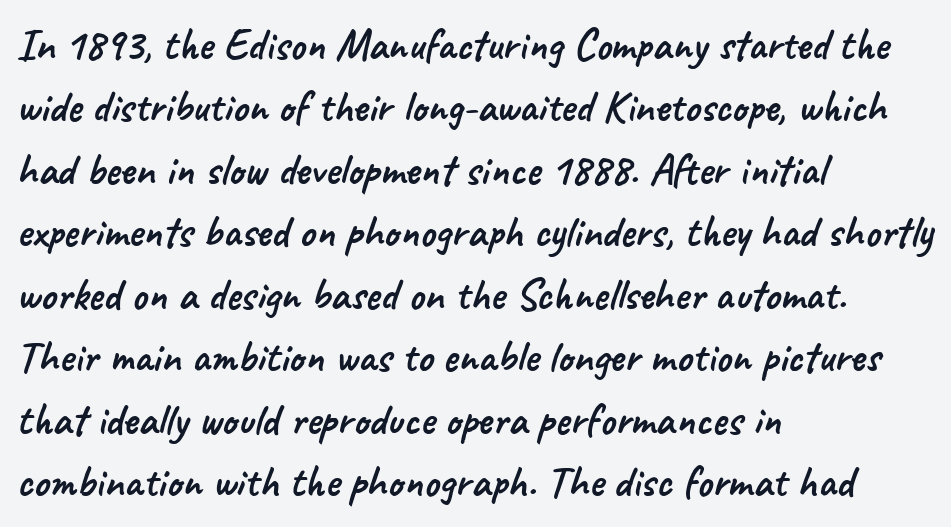
The image shows 44 px sans-serif type; set left-aligned, normal line spacing (1.42x), normal letter spacing, not underlined; low stroke contrast and a small x-height.
